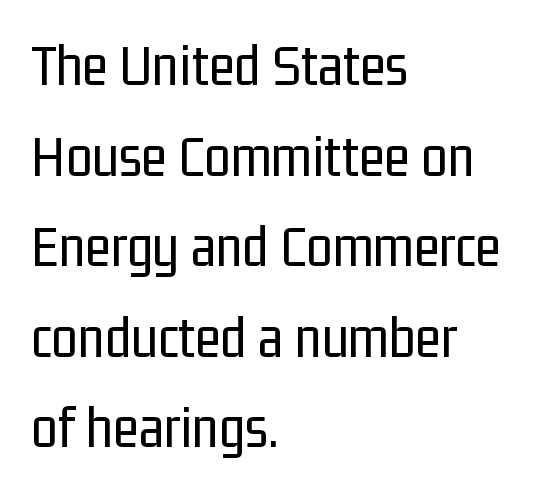
Q: Is the text bold? A: No.
Q: Is the text italic (slanted)? A: No, it is upright.
Q: Is the typeface a serif or a sans-serif typeface? A: Sans-serif.
Q: Is the text underlined? A: No.
Q: How is the paragraph aligned? A: Left-aligned.
Q: Is the spacing between letters normal or unusually wide? A: Normal.
Q: Is the spacing between lines tight, normal or loose? A: Normal.
Q: Width (condensed, normal, or wide)? A: Condensed.
Q: Stroke contrast? A: Low.
Q: x-height? A: Medium.
Q: Monospaced? A: No.
